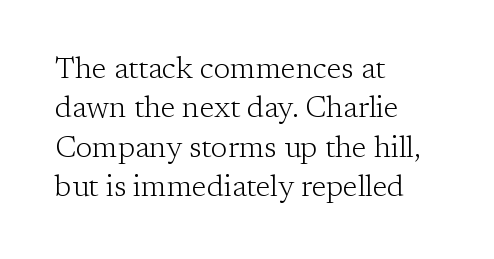
Q: Is the text bold? A: No.
Q: Is the text italic (slanted)? A: No, it is upright.
Q: Is the typeface a serif or a sans-serif typeface? A: Serif.
Q: Is the text underlined? A: No.
Q: How is the paragraph aligned? A: Left-aligned.
Q: Is the spacing between letters normal or unusually wide? A: Normal.
Q: Is the spacing between lines tight, normal or loose? A: Normal.
Q: Width (condensed, normal, or wide)? A: Normal.
Q: Stroke contrast? A: Low.
Q: x-height? A: Medium.
Q: Monospaced? A: No.
